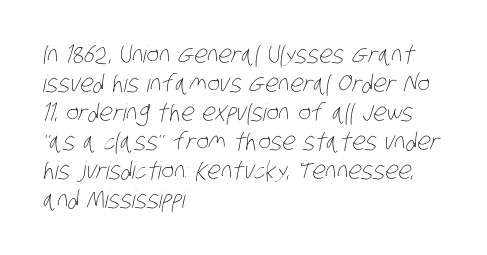
The passage shown is not underscored anywhere. This rendering uses left alignment, leaving the right contour irregular. Standard letterfit; no display-style spreading of the glyphs. Is the stroke heavy? The answer is a plain regular-or-lighter.
